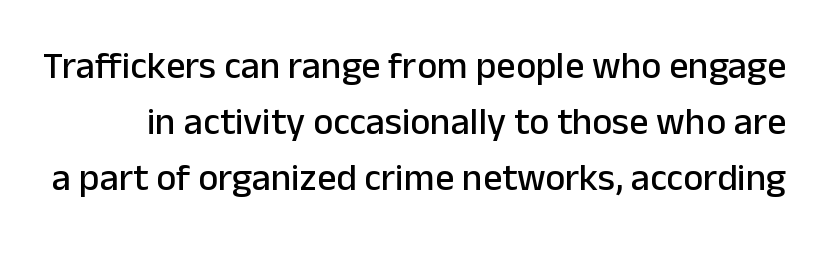
The image shows 38 px sans-serif type, upright; set normal line spacing (1.48x), normal letter spacing, not underlined; low stroke contrast and a medium x-height.
